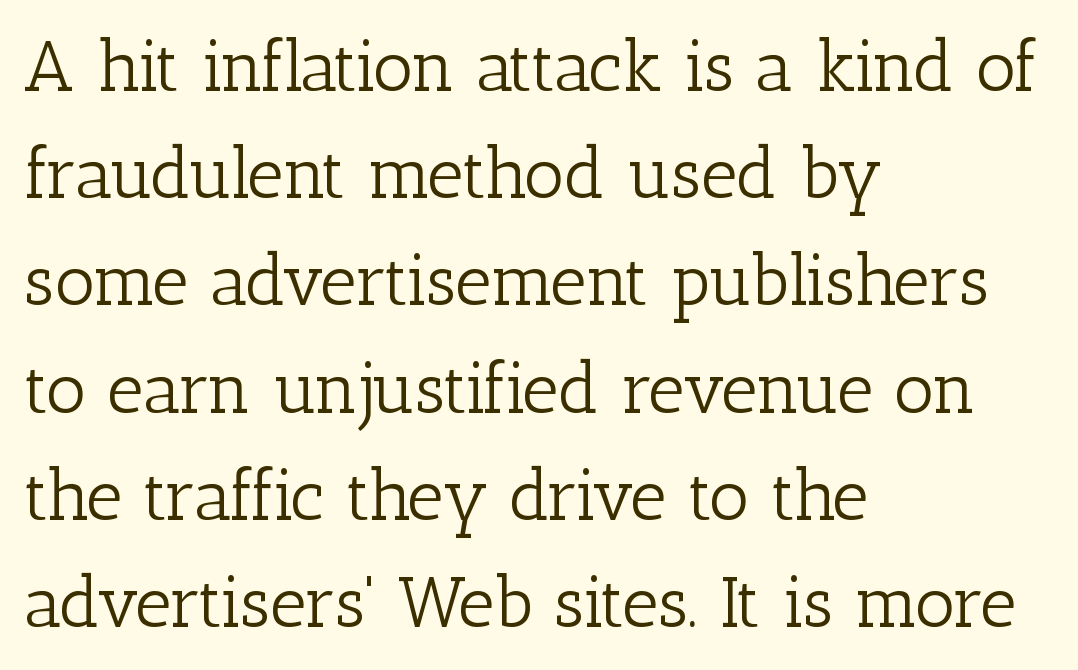
If you measured baseline to baseline, you'd find a middling distance. Look at the tracking — it's just the regular setting, nothing added. Look at the bottom of the vertical strokes: they flare into serifs here. Is this a fixed-width face? No — the glyphs have proportional, varying widths. A student would call this left alignment; a typographer would say flush left, rag right.
